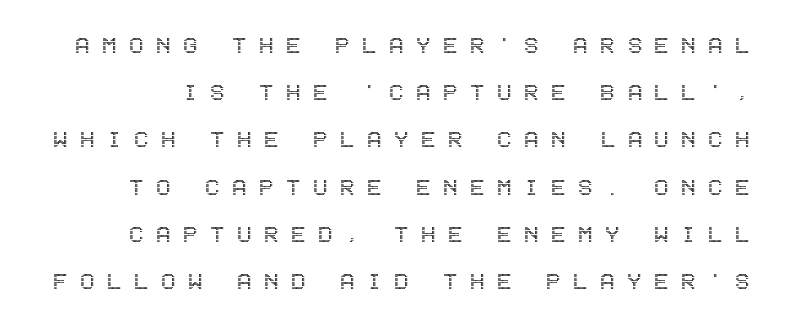
{"italic": "no", "underline": "no", "line_spacing_ratio": 1.75, "letter_spacing": "wide", "letter_spacing_em": 0.46, "glyph_px": 27}
